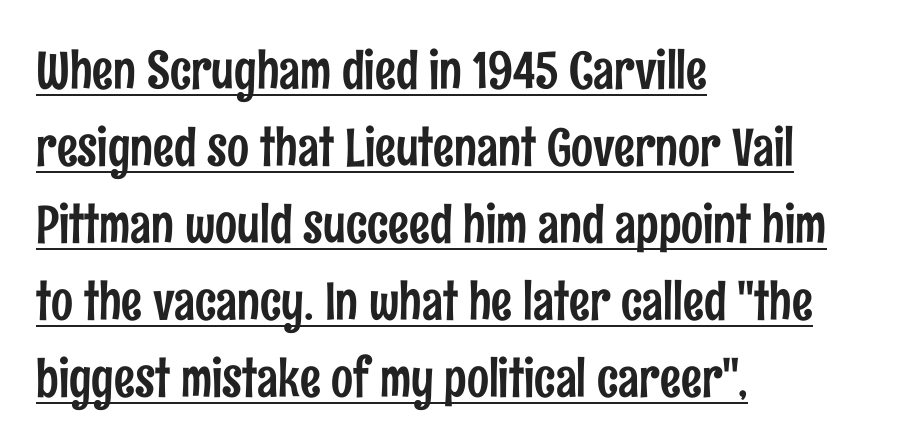
Q: Is the text italic (slanted)? A: No, it is upright.
Q: Is the typeface a serif or a sans-serif typeface? A: Sans-serif.
Q: Is the text underlined? A: Yes.
Q: How is the paragraph aligned? A: Left-aligned.
Q: Is the spacing between letters normal or unusually wide? A: Normal.
Q: Is the spacing between lines tight, normal or loose? A: Normal.
Q: Width (condensed, normal, or wide)? A: Condensed.
Q: Stroke contrast? A: Low.
Q: x-height? A: Medium.
Q: Monospaced? A: No.
